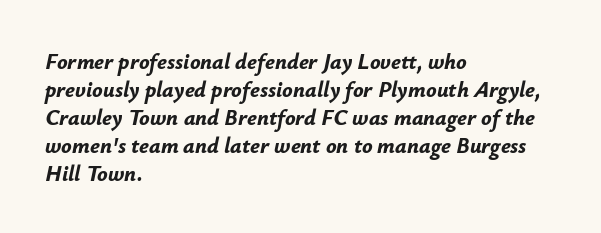
{"italic": "yes", "lean": "right", "slant_degrees": 12, "bold": "yes", "underline": "no", "align": "left", "line_spacing": "normal", "line_spacing_ratio": 1.27, "letter_spacing": "normal", "letter_spacing_em": 0.0, "glyph_px": 22}
